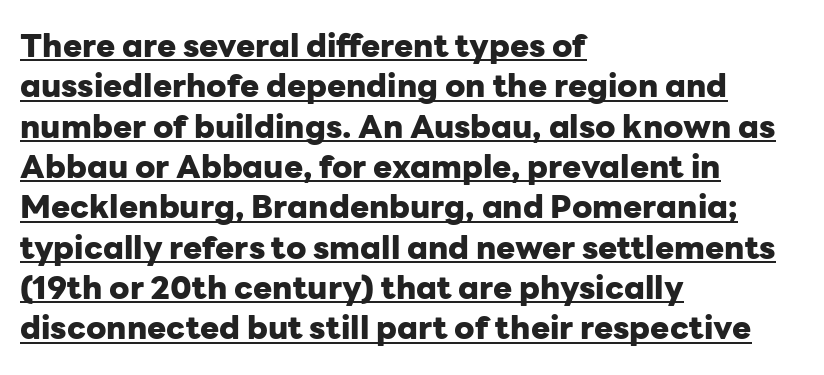
Q: Is the text bold? A: Yes.
Q: Is the text italic (slanted)? A: No, it is upright.
Q: Is the typeface a serif or a sans-serif typeface? A: Sans-serif.
Q: Is the text underlined? A: Yes.
Q: How is the paragraph aligned? A: Left-aligned.
Q: Is the spacing between letters normal or unusually wide? A: Normal.
Q: Is the spacing between lines tight, normal or loose? A: Normal.
Q: Width (condensed, normal, or wide)? A: Normal.
Q: Stroke contrast? A: Low.
Q: x-height? A: Medium.
Q: Monospaced? A: No.
